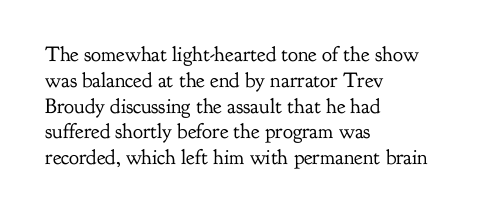
Q: Is the text bold? A: No.
Q: Is the text italic (slanted)? A: No, it is upright.
Q: Is the text underlined? A: No.
Q: How is the paragraph aligned? A: Left-aligned.
Q: Is the spacing between letters normal or unusually wide? A: Normal.
